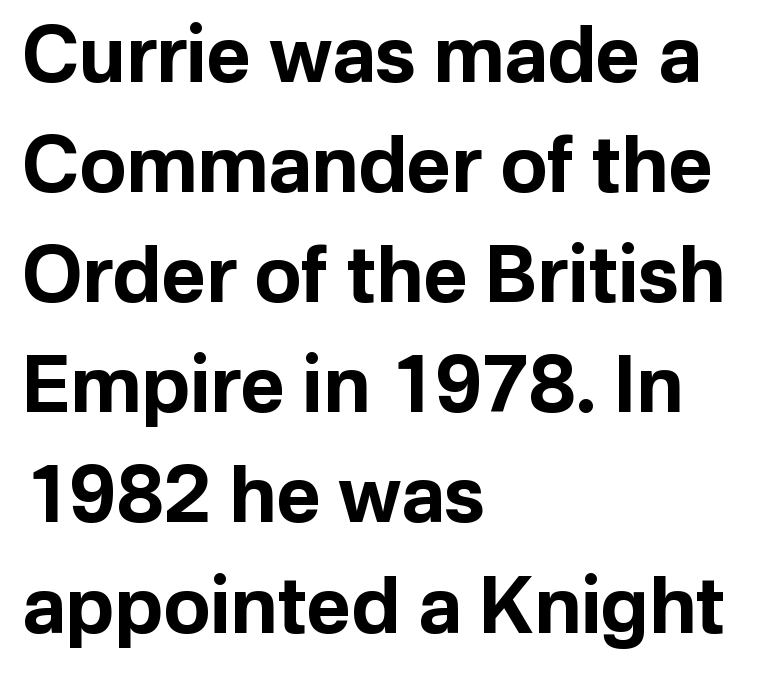
I'd describe the lettering as bold — thick and assertive. The string is rendered with underlining switched off. No feet cap the strokes, marking this as sans-serif type. Spacing between characters is what you'd get straight out of the box.
